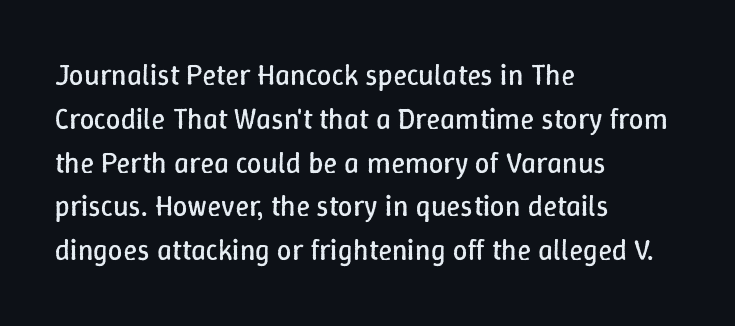
Varying glyph widths throughout — classic text-font behaviour. The typography opts for an upright posture over an oblique one. A normal amount of white space separates one row of letters from the next. A classic flush-left, rag-right setting is used for this passage. Short note: letters normally spaced.
